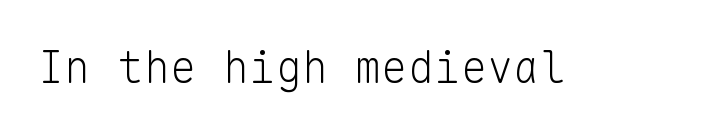
Q: Is the text bold? A: No.
Q: Is the text italic (slanted)? A: No, it is upright.
Q: Is the typeface a serif or a sans-serif typeface? A: Sans-serif.
Q: Is the text underlined? A: No.
Q: Is the spacing between letters normal or unusually wide? A: Normal.
Q: Width (condensed, normal, or wide)? A: Normal.
Q: Stroke contrast? A: Low.
Q: x-height? A: Medium.
Q: Monospaced? A: Yes.
